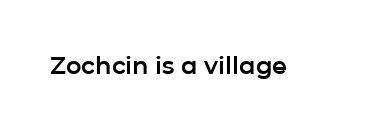
Q: Is the text italic (slanted)? A: No, it is upright.
Q: Is the text underlined? A: No.
Q: Is the spacing between letters normal or unusually wide? A: Normal.
